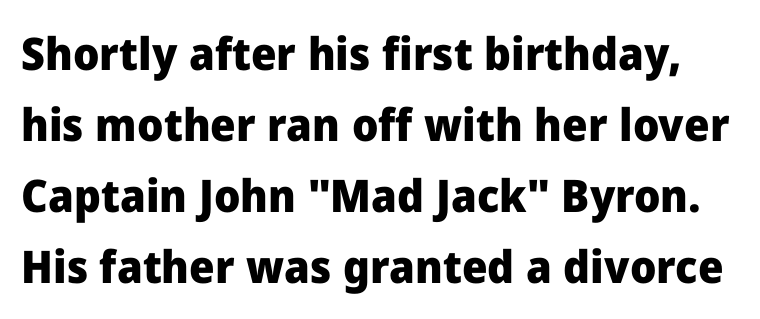
{"serif": "no", "italic": "no", "bold": "yes", "weight": "heavy", "width": "normal", "stroke_contrast": "low", "x_height": "medium", "monospaced": "no", "underline": "no", "line_spacing": "normal", "line_spacing_ratio": 1.58, "letter_spacing": "normal", "letter_spacing_em": 0.0, "glyph_px": 45}
